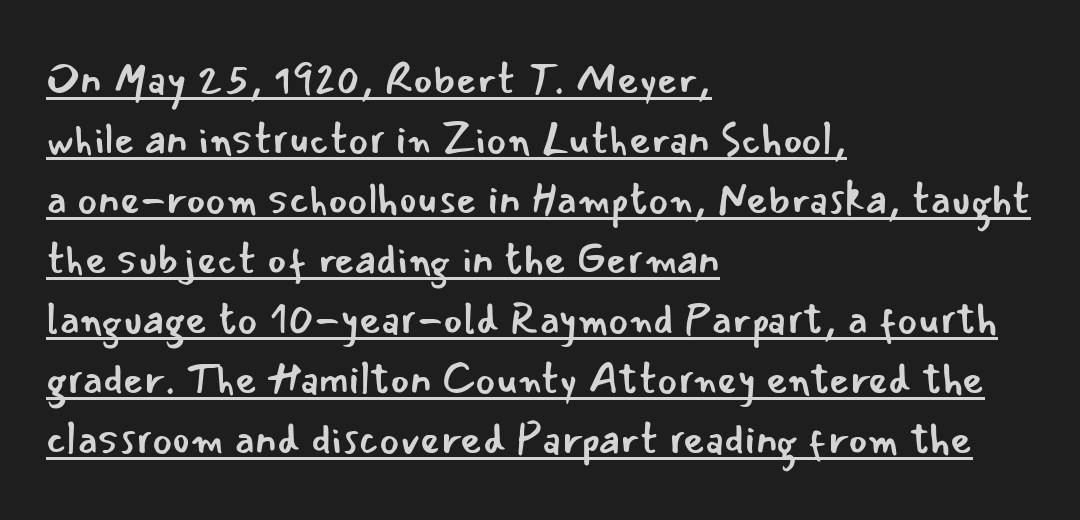
No extra ink here — the face is not bold. Notice how the stems are strictly vertical — no italics here. Each line starts at the same left margin while the right side varies. Is the letter spacing exaggerated? No — it looks like the ordinary default.
